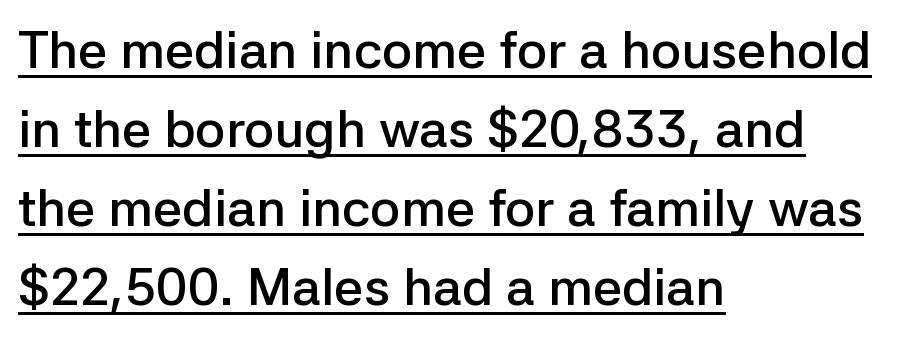
{"serif": "no", "italic": "no", "bold": "semi", "weight": "semibold", "width": "normal", "stroke_contrast": "low", "x_height": "medium", "monospaced": "no", "underline": "yes", "align": "left", "line_spacing": "normal", "line_spacing_ratio": 1.52, "letter_spacing": "normal", "letter_spacing_em": 0.0, "glyph_px": 52}
